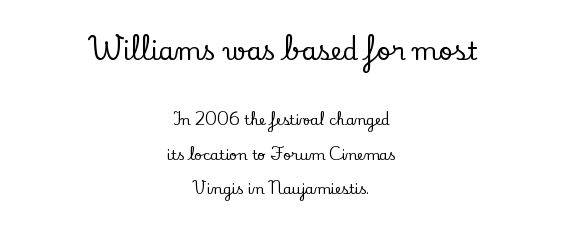
{"italic": "no", "underline": "no", "align": "center", "line_spacing": "loose", "line_spacing_ratio": 2.45, "letter_spacing": "normal", "letter_spacing_em": 0.0, "larger_block": "first", "size_ratio": 1.79, "glyph_px": 25}
